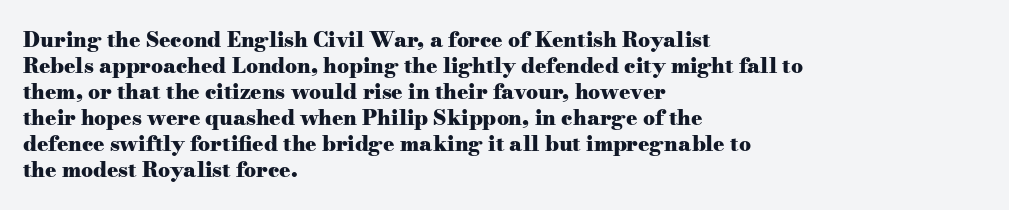
The strokes are fattened all the way to bold. Visually the block forms a straight wall on the left and a jagged coastline on the right. A typesetter would mark this as roman, not italic. The words here are not underlined.
